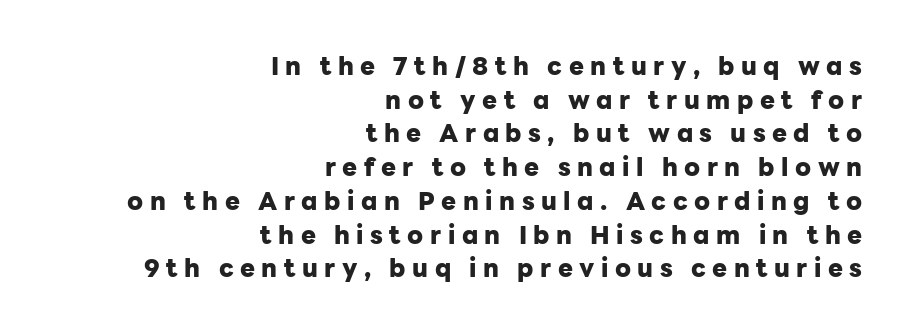
Q: Is the text bold? A: Yes.
Q: Is the text italic (slanted)? A: No, it is upright.
Q: Is the text underlined? A: No.
Q: How is the paragraph aligned? A: Right-aligned.
Q: Is the spacing between letters normal or unusually wide? A: Unusually wide.
Q: Is the spacing between lines tight, normal or loose? A: Normal.
